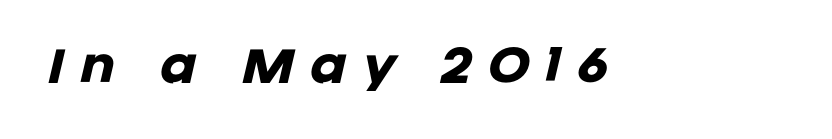
Q: Is the text bold? A: Yes.
Q: Is the text italic (slanted)? A: Yes, it leans right by about 12 degrees.
Q: Is the text underlined? A: No.
Q: Is the spacing between letters normal or unusually wide? A: Unusually wide.
Q: Width (condensed, normal, or wide)? A: Normal.
Q: Stroke contrast? A: Low.
Q: x-height? A: Large.
Q: Monospaced? A: No.
